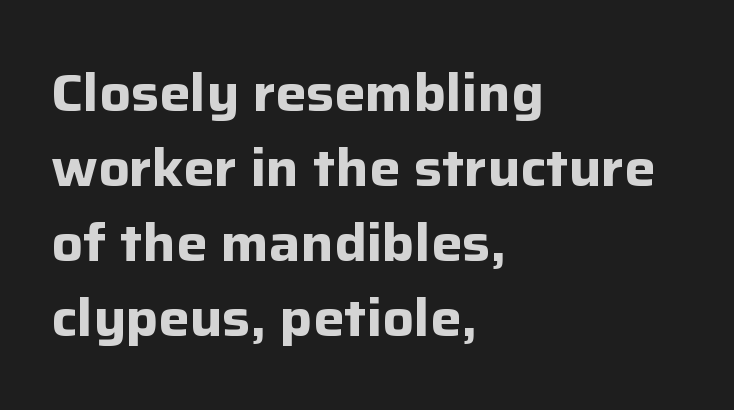
The image shows 52 px bold sans-serif type, upright; set left-aligned, normal line spacing (1.44x), normal letter spacing, not underlined; low stroke contrast and a medium x-height.
